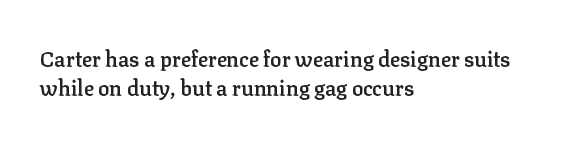
Underlining? Definitely not there. Posture: vertical. The space between consecutive lines is moderate. The paragraph has a hard left edge and a soft right edge. The line texture is even and compact thanks to regular tracking.
